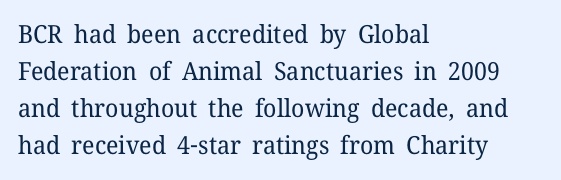
A typesetter would call this leading conventional body-copy spacing. Descender tails drop into unmarked territory. Visually the block forms a straight wall on the left and a jagged coastline on the right. Do the letters lean? They stand straight.
